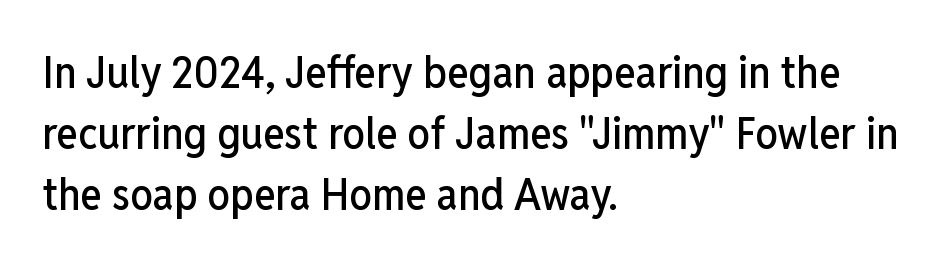
{"serif": "no", "italic": "no", "width": "condensed", "stroke_contrast": "low", "x_height": "medium", "monospaced": "no", "underline": "no", "align": "left", "line_spacing": "normal", "line_spacing_ratio": 1.36, "letter_spacing": "normal", "letter_spacing_em": 0.0, "glyph_px": 45}
